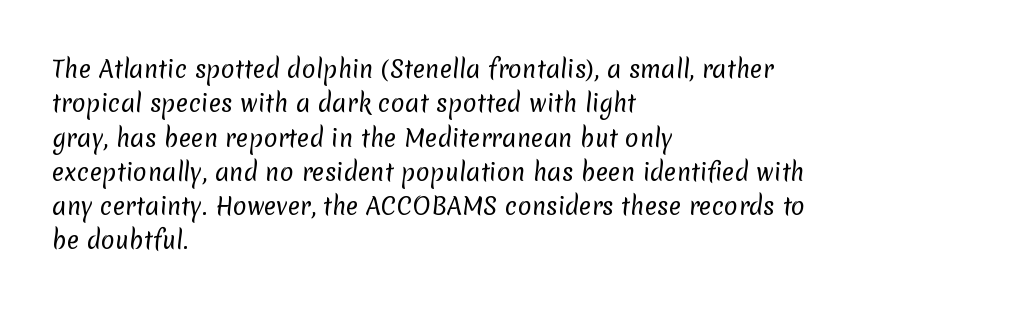
{"bold": "no", "underline": "no", "align": "left", "line_spacing": "normal", "line_spacing_ratio": 1.49, "letter_spacing": "normal", "letter_spacing_em": 0.0, "glyph_px": 23}
